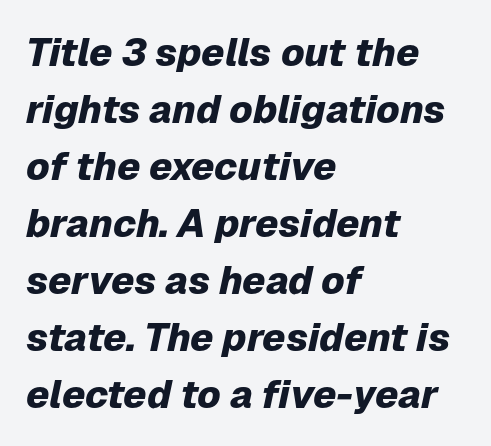
{"italic": "yes", "lean": "right", "slant_degrees": 12, "bold": "yes", "weight": "heavy", "width": "normal", "stroke_contrast": "low", "x_height": "medium", "monospaced": "no", "underline": "no", "align": "left", "line_spacing": "normal", "line_spacing_ratio": 1.46, "letter_spacing": "normal", "letter_spacing_em": 0.0, "glyph_px": 39}
